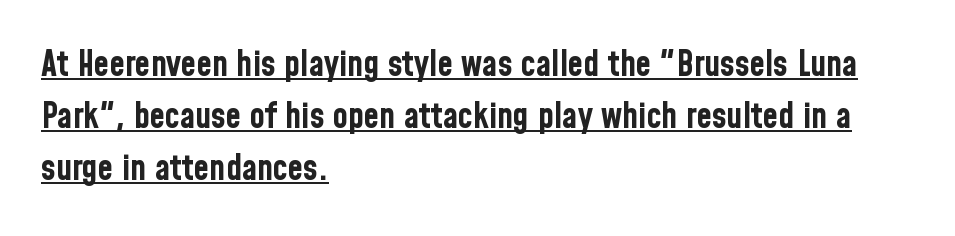
The image shows 35 px bold, condensed sans-serif type, upright; set left-aligned, normal line spacing (1.48x), normal letter spacing, underlined; low stroke contrast and a medium x-height.
